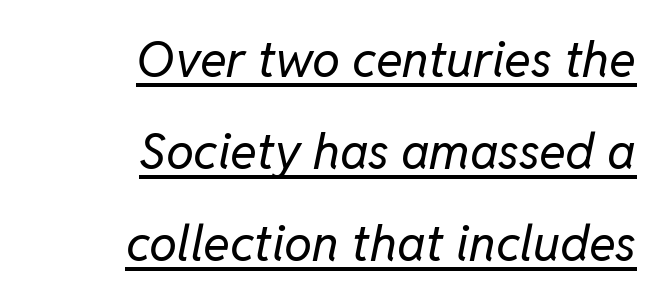
The rendering uses natural spacing where letterforms have individual widths. Emphasis is given by a line drawn under the lettering. Is the block centered? No — it sits flush against the right margin. The whole block is typeset with a tilt. In terms of letterspacing, this is plain default setting. Counters stay open thanks to moderate or lighter strokes.
